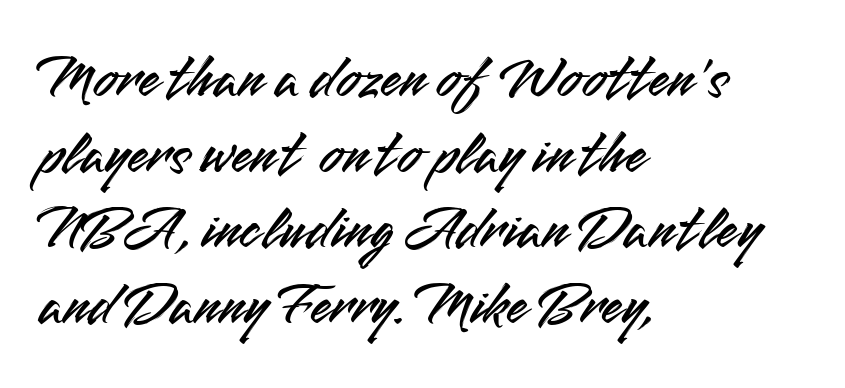
{"serif": "no", "width": "normal", "stroke_contrast": "medium", "x_height": "small", "monospaced": "no", "underline": "no", "align": "left", "line_spacing_ratio": 1.22, "letter_spacing": "normal", "letter_spacing_em": 0.0, "glyph_px": 62}
